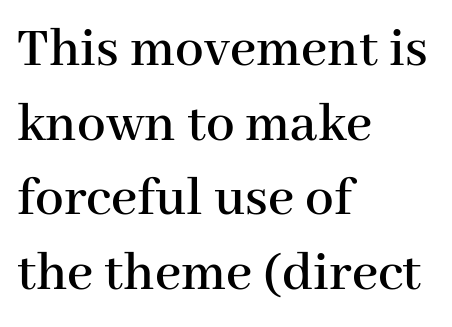
Q: Is the text italic (slanted)? A: No, it is upright.
Q: Is the typeface a serif or a sans-serif typeface? A: Serif.
Q: Is the text underlined? A: No.
Q: How is the paragraph aligned? A: Left-aligned.
Q: Is the spacing between letters normal or unusually wide? A: Normal.
Q: Is the spacing between lines tight, normal or loose? A: Normal.
Q: Width (condensed, normal, or wide)? A: Normal.
Q: Stroke contrast? A: High.
Q: x-height? A: Medium.
Q: Monospaced? A: No.
